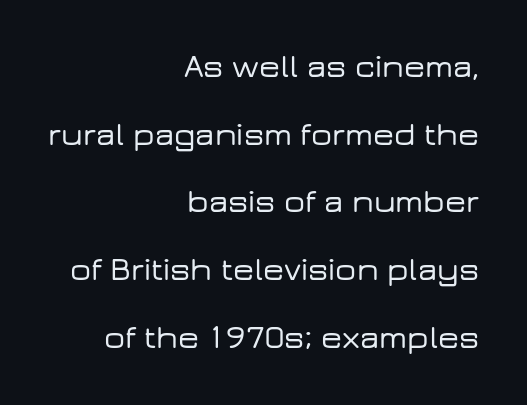
Q: Is the text italic (slanted)? A: No, it is upright.
Q: Is the typeface a serif or a sans-serif typeface? A: Sans-serif.
Q: Is the text underlined? A: No.
Q: How is the paragraph aligned? A: Right-aligned.
Q: Is the spacing between letters normal or unusually wide? A: Normal.
Q: Is the spacing between lines tight, normal or loose? A: Loose.
Q: Width (condensed, normal, or wide)? A: Wide.
Q: Stroke contrast? A: Low.
Q: x-height? A: Medium.
Q: Monospaced? A: No.
